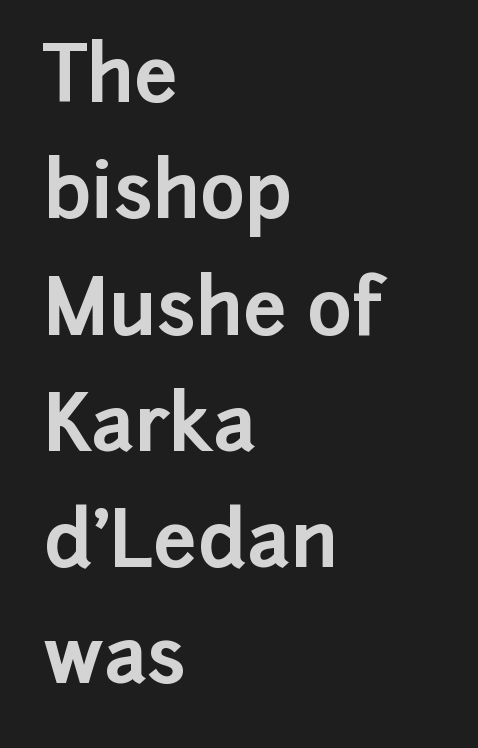
The text block is weighted toward the left margin, trailing off unevenly rightward. The specimen reads as upright at a glance. Standard letterfit; no display-style spreading of the glyphs. Compared with an ordinary text face, these strokes are far heavier — a full bold.
